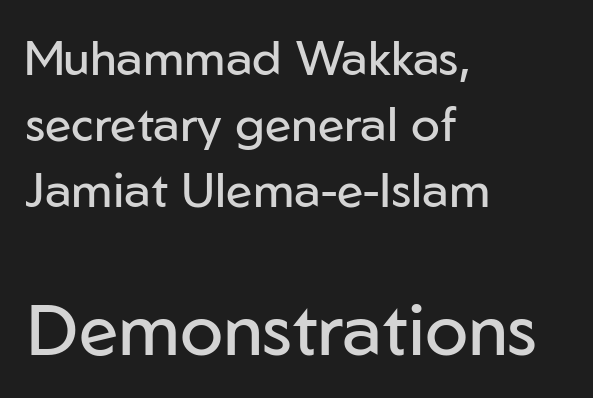
The image shows 72 px regular-weight sans-serif type, upright; set left-aligned, normal line spacing (1.37x), normal letter spacing, not underlined; the second (bottom) block is 1.5x larger; low stroke contrast and a medium x-height.
